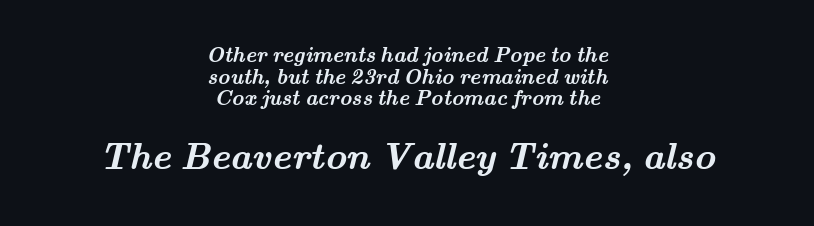
Q: Is the text bold? A: Yes.
Q: Is the typeface a serif or a sans-serif typeface? A: Serif.
Q: Is the text underlined? A: No.
Q: How is the paragraph aligned? A: Centered.
Q: Is the spacing between letters normal or unusually wide? A: Normal.
Q: Is the spacing between lines tight, normal or loose? A: Tight.
Q: Which block of text is set in a larger size, the first (top) or the second (bottom)? A: The second (bottom) one.
Q: Width (condensed, normal, or wide)? A: Wide.
Q: Stroke contrast? A: Medium.
Q: x-height? A: Small.
Q: Monospaced? A: No.
